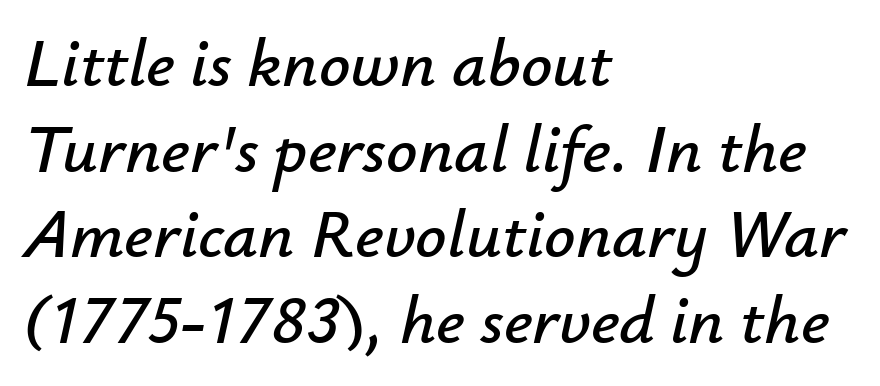
{"italic": "yes", "lean": "right", "slant_degrees": 12, "width": "normal", "stroke_contrast": "low", "x_height": "small", "monospaced": "no", "underline": "no", "align": "left", "line_spacing_ratio": 1.24, "letter_spacing": "normal", "letter_spacing_em": 0.0, "glyph_px": 69}
